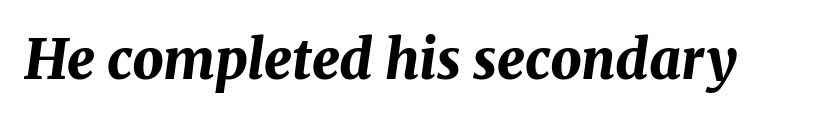
Q: Is the text bold? A: Yes.
Q: Is the text italic (slanted)? A: Yes, it leans right by about 8 degrees.
Q: Is the text underlined? A: No.
Q: Is the spacing between letters normal or unusually wide? A: Normal.
Q: Width (condensed, normal, or wide)? A: Normal.
Q: Stroke contrast? A: Medium.
Q: x-height? A: Medium.
Q: Monospaced? A: No.
